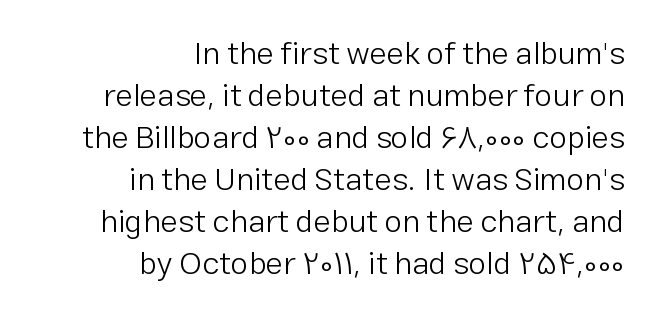
{"serif": "no", "italic": "no", "bold": "no", "weight": "light", "width": "normal", "stroke_contrast": "low", "x_height": "medium", "monospaced": "no", "underline": "no", "align": "right", "line_spacing": "normal", "line_spacing_ratio": 1.31, "letter_spacing": "normal", "letter_spacing_em": 0.0, "glyph_px": 32}
